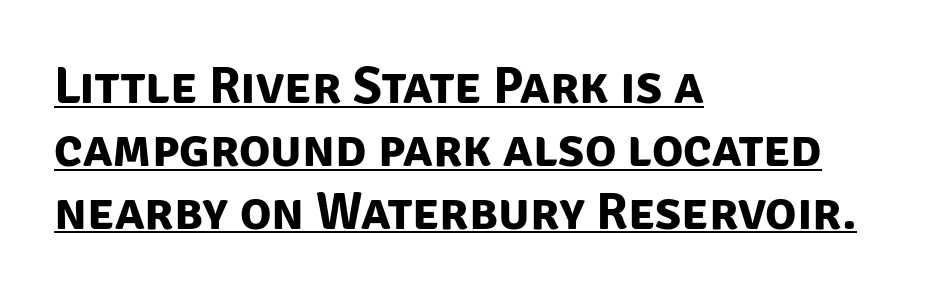
Q: Is the text bold? A: Yes.
Q: Is the typeface a serif or a sans-serif typeface? A: Sans-serif.
Q: Is the text underlined? A: Yes.
Q: How is the paragraph aligned? A: Left-aligned.
Q: Is the spacing between letters normal or unusually wide? A: Normal.
Q: Width (condensed, normal, or wide)? A: Normal.
Q: Stroke contrast? A: Low.
Q: x-height? A: Large.
Q: Monospaced? A: No.
